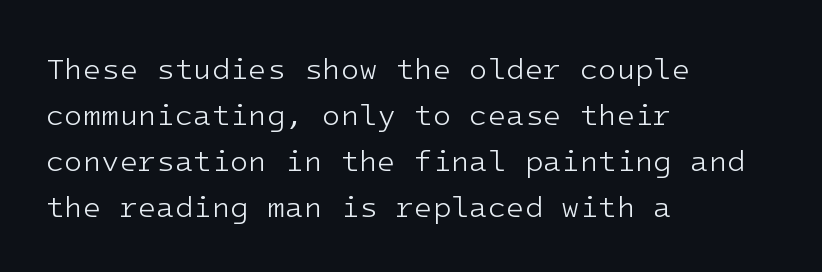
Q: Is the text bold? A: No.
Q: Is the text italic (slanted)? A: No, it is upright.
Q: Is the typeface a serif or a sans-serif typeface? A: Sans-serif.
Q: Is the text underlined? A: No.
Q: How is the paragraph aligned? A: Left-aligned.
Q: Is the spacing between letters normal or unusually wide? A: Normal.
Q: Is the spacing between lines tight, normal or loose? A: Normal.
Q: Width (condensed, normal, or wide)? A: Normal.
Q: Stroke contrast? A: Low.
Q: x-height? A: Medium.
